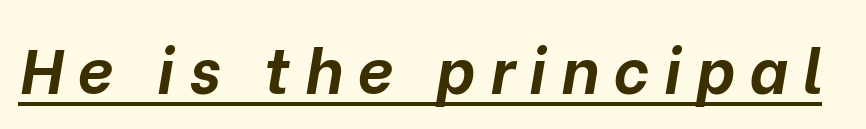
Does the lettering tilt? It does — this is italic. Weight check: bold — yes, fully. Caption: expanded tracking, letters set apart. Students, observe the line beneath the letters — that is underlining.
